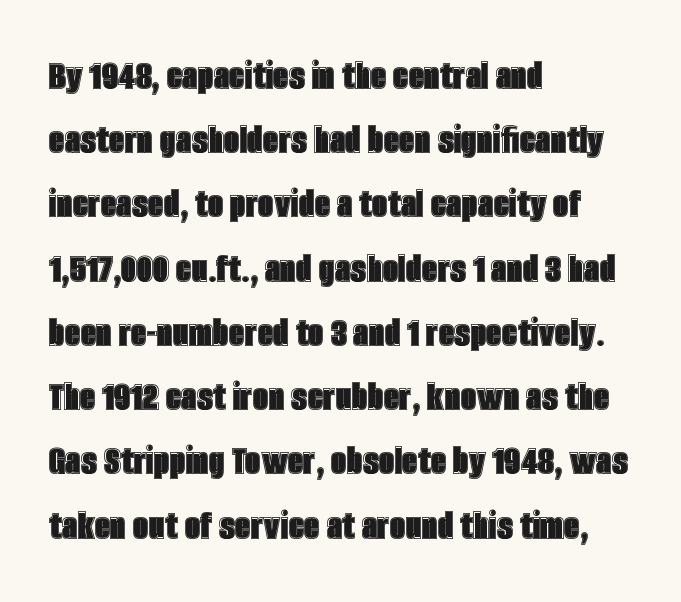
The image shows 44 px condensed type, upright; set left-aligned, normal line spacing (1.46x), normal letter spacing, not underlined; a large x-height.
